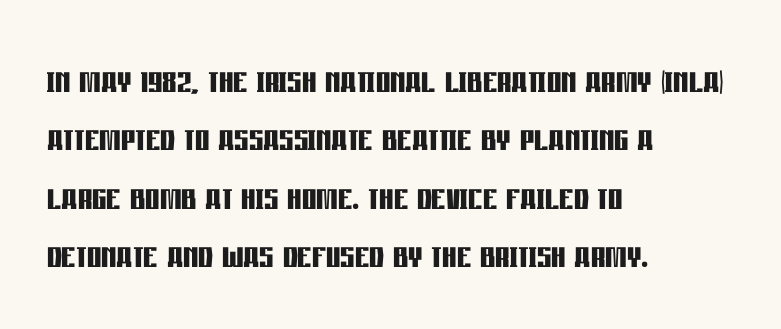
The image shows 45 px semibold, condensed sans-serif type, upright; set left-aligned, normal line spacing (1.3x), normal letter spacing, not underlined; low stroke contrast and a large x-height.
